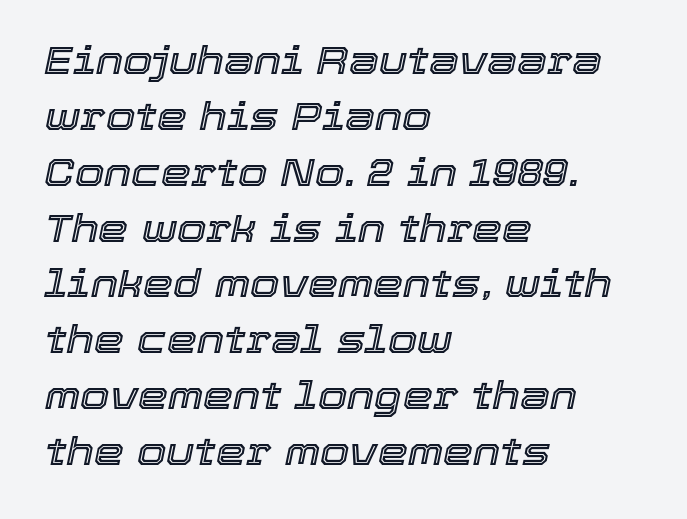
Line starts are locked; line ends wander. The text carries the slant typical of an italic or oblique font. Underline: absent. There is no visible air inserted between adjacent glyphs. Honestly, the row spacing looks completely unremarkable. Here the designer chose a conventional face with non-uniform glyph widths.
